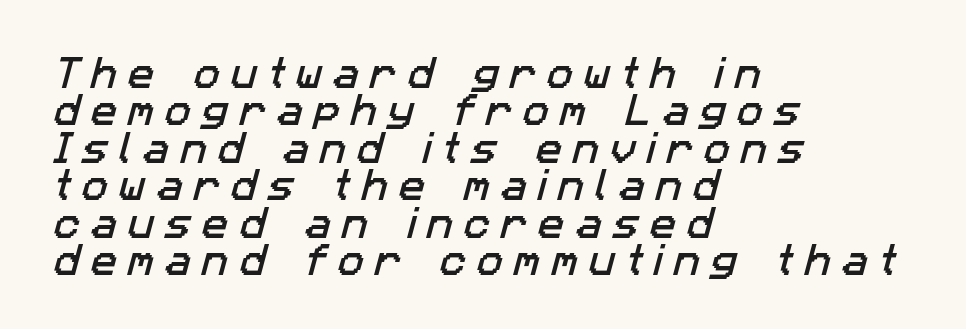
The image shows 35 px sans-serif type; set left-aligned, tight line spacing (1.07x), unusually wide letter spacing (+0.31 em), not underlined; low stroke contrast and a medium x-height.
